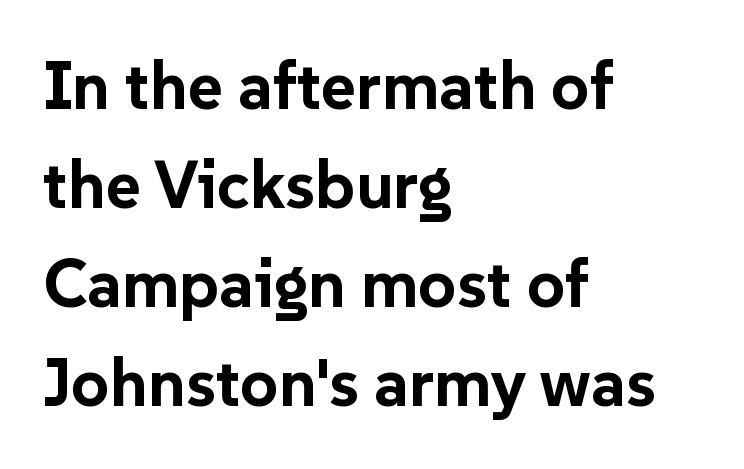
Q: Is the text bold? A: Yes.
Q: Is the text italic (slanted)? A: No, it is upright.
Q: Is the typeface a serif or a sans-serif typeface? A: Sans-serif.
Q: Is the text underlined? A: No.
Q: How is the paragraph aligned? A: Left-aligned.
Q: Is the spacing between letters normal or unusually wide? A: Normal.
Q: Is the spacing between lines tight, normal or loose? A: Normal.
Q: Width (condensed, normal, or wide)? A: Normal.
Q: Stroke contrast? A: Low.
Q: x-height? A: Medium.
Q: Monospaced? A: No.
